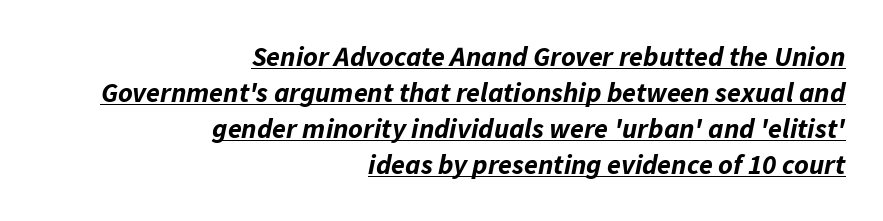
If you drew a ruler down the right edge, every line would touch it. A baseline rule has been typeset under these characters. The passage shown leans; its letterforms are oblique. Character widths vary here, with narrow letters taking less room than wide ones. This sample keeps an unexceptional amount of space between lines. The strokes are fattened all the way to bold.
